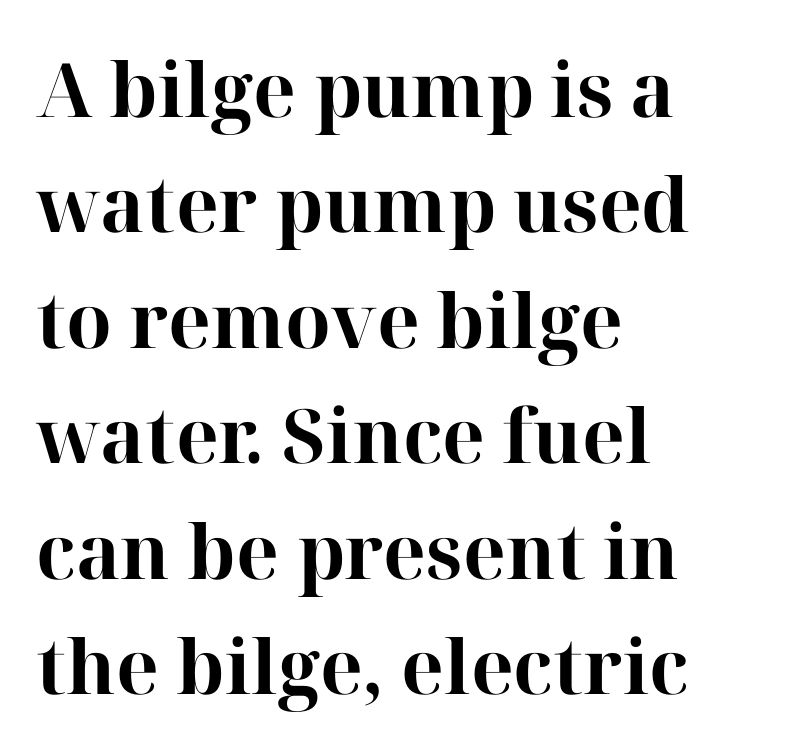
Q: Is the text bold? A: Yes.
Q: Is the text italic (slanted)? A: No, it is upright.
Q: Is the typeface a serif or a sans-serif typeface? A: Serif.
Q: Is the text underlined? A: No.
Q: How is the paragraph aligned? A: Left-aligned.
Q: Is the spacing between letters normal or unusually wide? A: Normal.
Q: Is the spacing between lines tight, normal or loose? A: Normal.
Q: Width (condensed, normal, or wide)? A: Normal.
Q: Stroke contrast? A: High.
Q: x-height? A: Medium.
Q: Monospaced? A: No.
